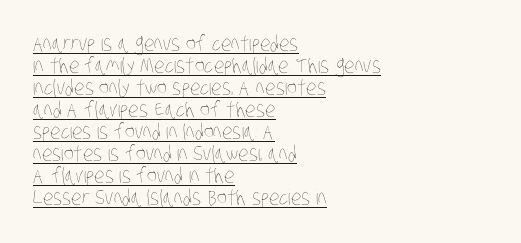
The image shows 21 px text type; set left-aligned, tight line spacing (1.05x), normal letter spacing, underlined.
